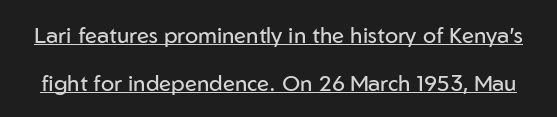
{"italic": "no", "bold": "no", "underline": "yes", "line_spacing": "loose", "line_spacing_ratio": 2.16, "letter_spacing": "normal", "letter_spacing_em": 0.0, "glyph_px": 22}
